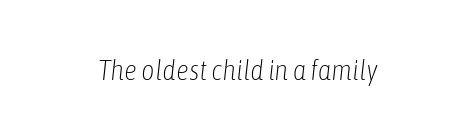
{"italic": "yes", "lean": "right", "slant_degrees": 6, "bold": "no", "weight": "light", "width": "condensed", "stroke_contrast": "low", "x_height": "medium", "monospaced": "no", "underline": "no", "letter_spacing": "normal", "letter_spacing_em": 0.0, "glyph_px": 29}
